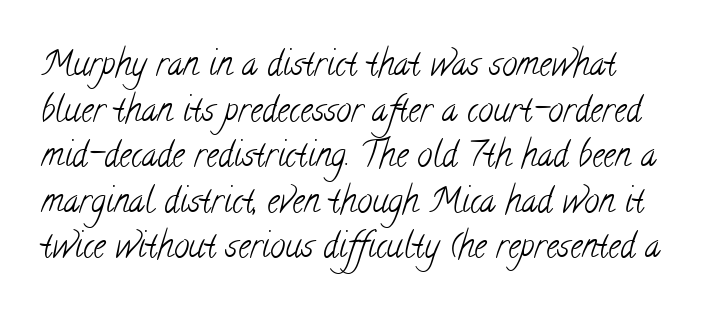
{"serif": "yes", "bold": "no", "weight": "light", "width": "condensed", "stroke_contrast": "low", "x_height": "small", "monospaced": "no", "underline": "no", "align": "left", "line_spacing": "normal", "line_spacing_ratio": 1.34, "letter_spacing": "normal", "letter_spacing_em": 0.0, "glyph_px": 34}
